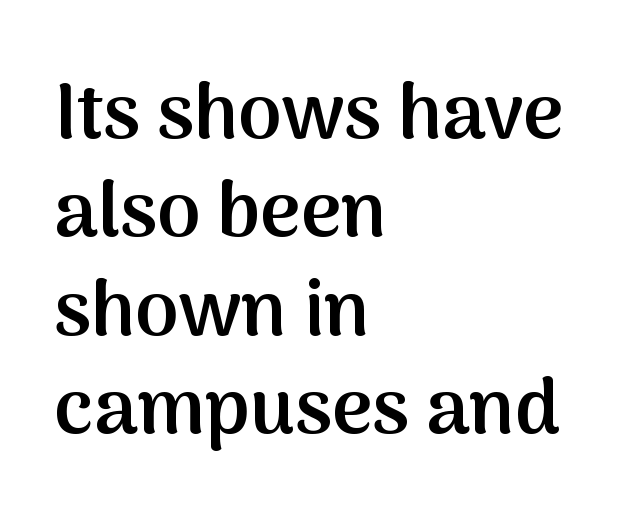
{"serif": "no", "italic": "no", "bold": "semi", "weight": "semibold", "width": "normal", "stroke_contrast": "medium", "x_height": "medium", "monospaced": "no", "underline": "no", "align": "left", "line_spacing": "normal", "line_spacing_ratio": 1.26, "letter_spacing": "normal", "letter_spacing_em": 0.0, "glyph_px": 78}
